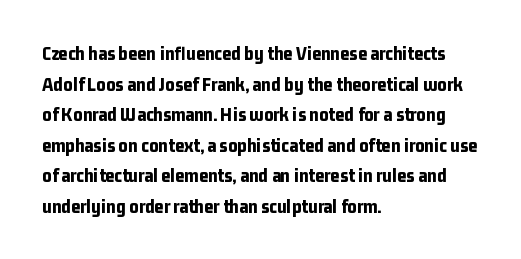
The image shows 20 px bold type, upright; set left-aligned, normal line spacing (1.53x), normal letter spacing, not underlined.
